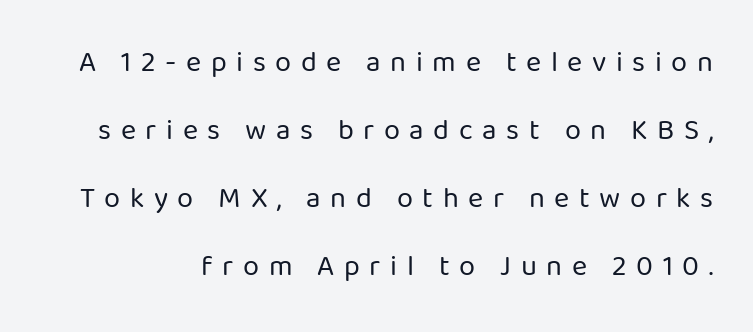
{"serif": "no", "italic": "no", "bold": "no", "weight": "regular", "width": "normal", "stroke_contrast": "low", "x_height": "medium", "monospaced": "no", "underline": "no", "line_spacing": "loose", "line_spacing_ratio": 2.35, "letter_spacing": "wide", "letter_spacing_em": 0.33, "glyph_px": 29}
